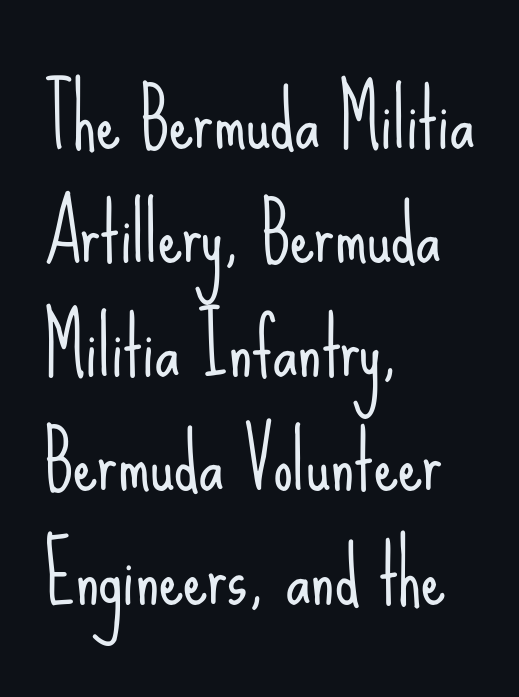
The image shows 78 px light, condensed sans-serif type, upright; set left-aligned, normal line spacing (1.46x), normal letter spacing, not underlined; low stroke contrast and a small x-height.
